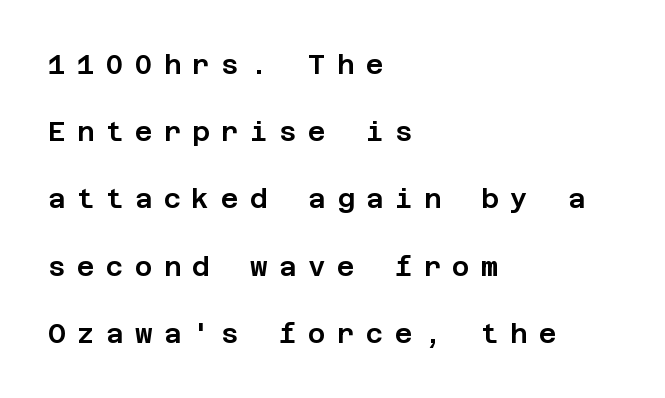
The image shows 27 px text type, upright; set left-aligned, loose line spacing (2.49x), unusually wide letter spacing (+0.42 em), not underlined.
